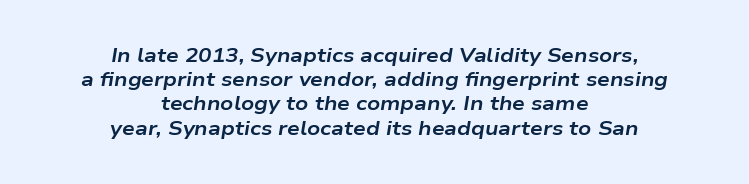
{"italic": "yes", "lean": "right", "slant_degrees": 9, "bold": "yes", "underline": "no", "align": "center", "line_spacing_ratio": 1.21, "letter_spacing": "normal", "letter_spacing_em": 0.0, "glyph_px": 20}
